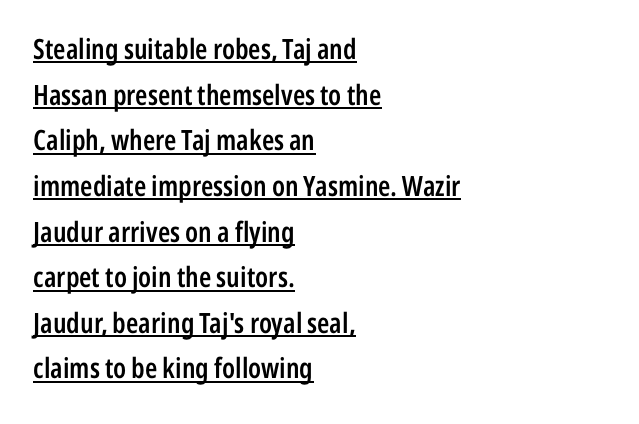
Each line starts at the same left margin while the right side varies. Here the designer chose a conventional face with non-uniform glyph widths. The typography opts for an upright posture over an oblique one. Beneath each row of characters lies a ruled line.
